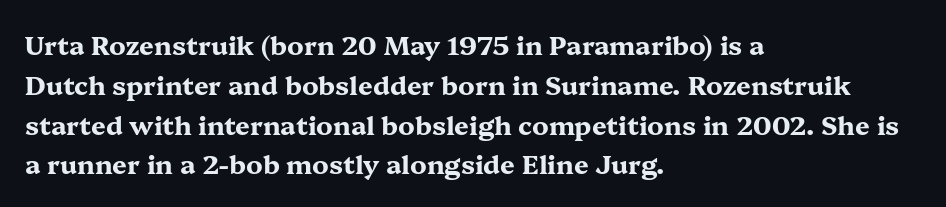
Q: Is the text bold? A: Yes.
Q: Is the text italic (slanted)? A: No, it is upright.
Q: Is the text underlined? A: No.
Q: How is the paragraph aligned? A: Left-aligned.
Q: Is the spacing between letters normal or unusually wide? A: Normal.
Q: Is the spacing between lines tight, normal or loose? A: Normal.
